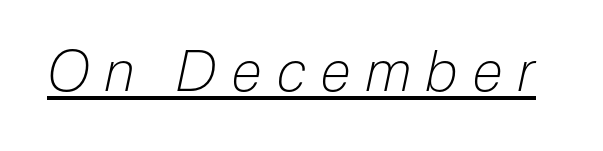
The letters advance in unequal steps, a hallmark of proportional type. The tracking reads as deliberately expanded to a designer's eye. Nothing heavy about these letters — not bold at all. Does a line run under the words? Yes, clearly. You can tell it's italic because the verticals aren't actually vertical.
